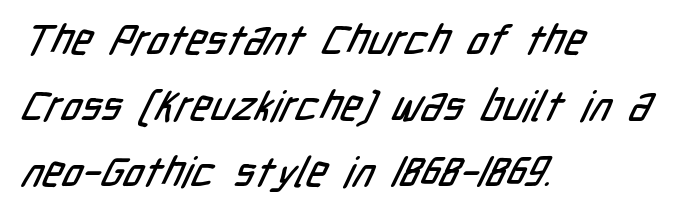
Q: Is the typeface a serif or a sans-serif typeface? A: Sans-serif.
Q: Is the text underlined? A: No.
Q: How is the paragraph aligned? A: Left-aligned.
Q: Is the spacing between letters normal or unusually wide? A: Normal.
Q: Is the spacing between lines tight, normal or loose? A: Normal.
Q: Width (condensed, normal, or wide)? A: Condensed.
Q: Stroke contrast? A: Low.
Q: x-height? A: Medium.
Q: Monospaced? A: No.
